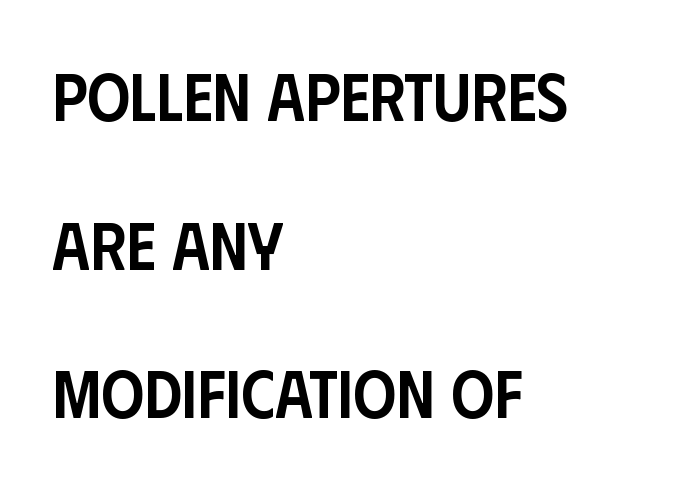
{"serif": "no", "italic": "no", "bold": "semi", "weight": "semibold", "width": "condensed", "stroke_contrast": "low", "x_height": "large", "monospaced": "no", "underline": "no", "align": "left", "line_spacing": "loose", "line_spacing_ratio": 2.22, "letter_spacing": "normal", "letter_spacing_em": 0.0, "glyph_px": 67}
